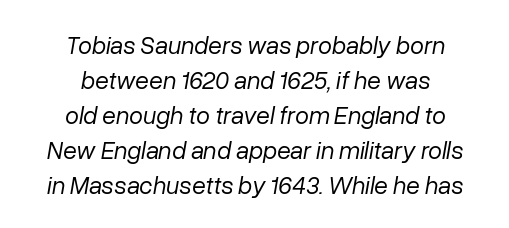
The image shows 25 px text type, italic (leaning right); set centered, normal line spacing (1.4x), normal letter spacing, not underlined.
